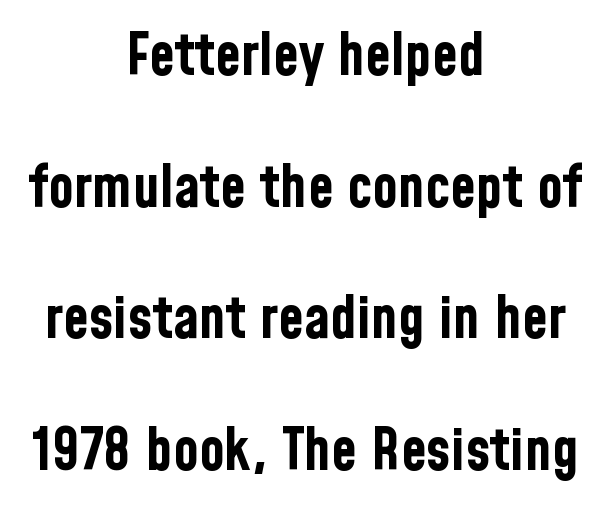
{"serif": "no", "italic": "no", "bold": "yes", "weight": "bold", "width": "condensed", "stroke_contrast": "low", "x_height": "medium", "monospaced": "no", "underline": "no", "align": "center", "line_spacing": "loose", "line_spacing_ratio": 2.23, "letter_spacing": "normal", "letter_spacing_em": 0.0, "glyph_px": 59}
